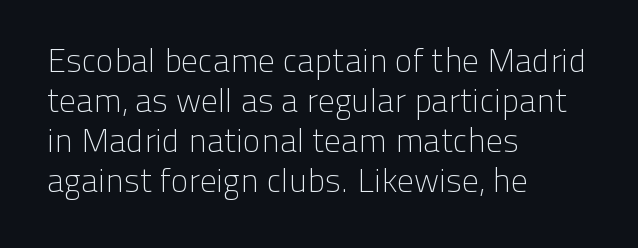
The image shows 33 px light sans-serif type, upright; set left-aligned, line spacing 1.21x, normal letter spacing, not underlined; low stroke contrast and a medium x-height.
